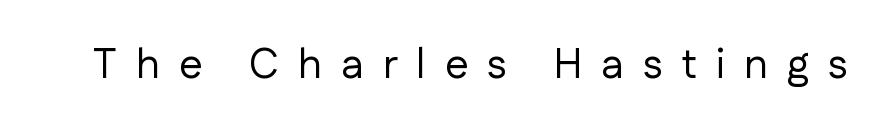
Q: Is the text bold? A: No.
Q: Is the text italic (slanted)? A: No, it is upright.
Q: Is the typeface a serif or a sans-serif typeface? A: Sans-serif.
Q: Is the text underlined? A: No.
Q: Is the spacing between letters normal or unusually wide? A: Unusually wide.
Q: Width (condensed, normal, or wide)? A: Normal.
Q: Stroke contrast? A: Low.
Q: x-height? A: Medium.
Q: Monospaced? A: No.
